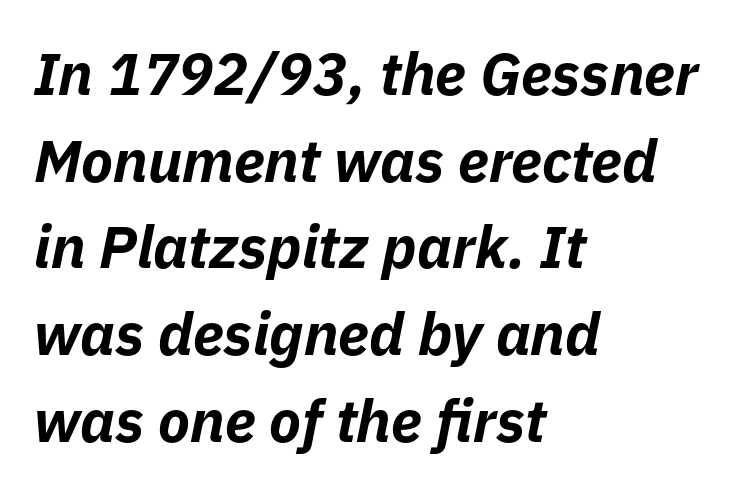
Q: Is the text bold? A: Yes.
Q: Is the text italic (slanted)? A: Yes, it leans right by about 11 degrees.
Q: Is the text underlined? A: No.
Q: How is the paragraph aligned? A: Left-aligned.
Q: Is the spacing between letters normal or unusually wide? A: Normal.
Q: Is the spacing between lines tight, normal or loose? A: Normal.
Q: Width (condensed, normal, or wide)? A: Normal.
Q: Stroke contrast? A: Low.
Q: x-height? A: Medium.
Q: Monospaced? A: No.
